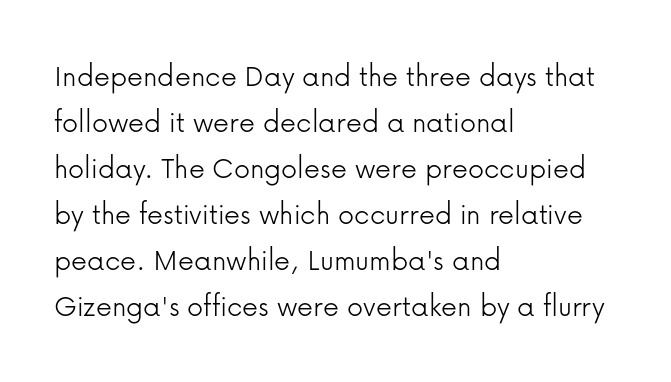
The image shows 32 px light sans-serif type, upright; set left-aligned, normal line spacing (1.44x), normal letter spacing, not underlined; low stroke contrast and a medium x-height.
